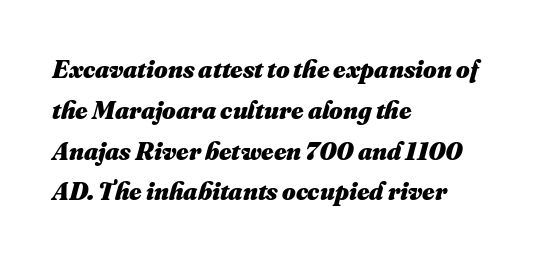
Q: Is the text bold? A: Yes.
Q: Is the text underlined? A: No.
Q: How is the paragraph aligned? A: Left-aligned.
Q: Is the spacing between letters normal or unusually wide? A: Normal.
Q: Is the spacing between lines tight, normal or loose? A: Normal.
